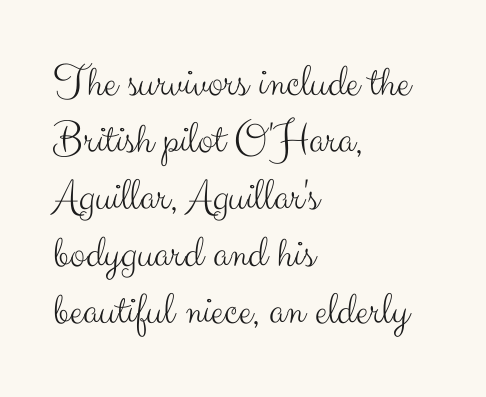
Q: Is the text bold? A: No.
Q: Is the text italic (slanted)? A: Yes.
Q: Is the typeface a serif or a sans-serif typeface? A: Sans-serif.
Q: Is the text underlined? A: No.
Q: How is the paragraph aligned? A: Left-aligned.
Q: Is the spacing between letters normal or unusually wide? A: Normal.
Q: Width (condensed, normal, or wide)? A: Normal.
Q: Stroke contrast? A: Medium.
Q: x-height? A: Small.
Q: Monospaced? A: No.
